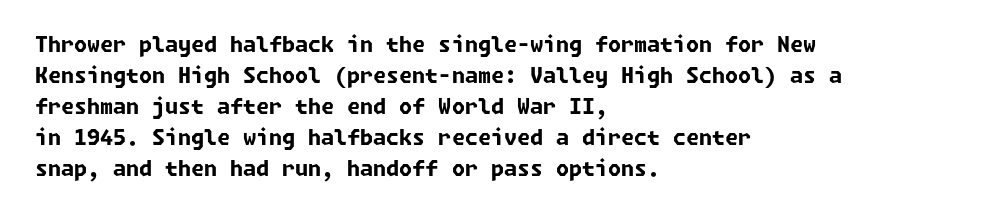
The image shows 21 px bold type; set left-aligned, normal line spacing (1.48x), normal letter spacing, not underlined.
